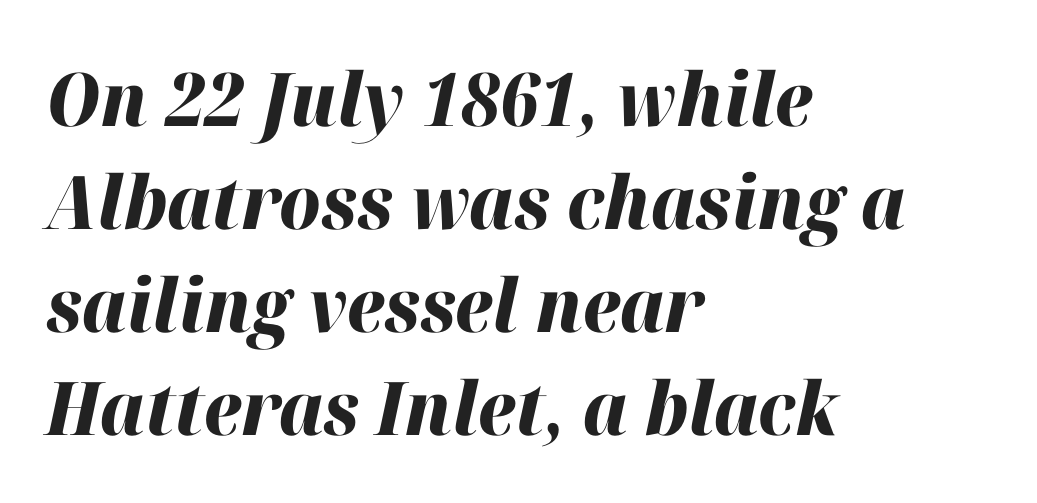
The image shows 74 px heavy type, italic (leaning right); set left-aligned, normal line spacing (1.39x), normal letter spacing, not underlined; high stroke contrast and a medium x-height.
